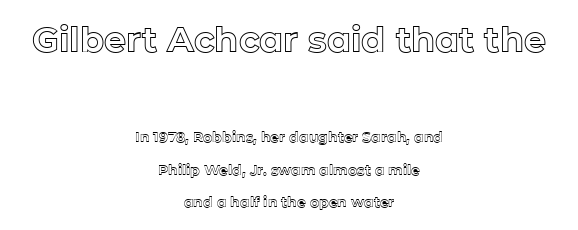
This sample trades compactness for vertical openness between lines. The rendering positions every line midway between the sides. This layout puts the oversized block above and the modest block below. Any mark beneath the type? The region is blank. The rendering keeps characters at their native spacing.
